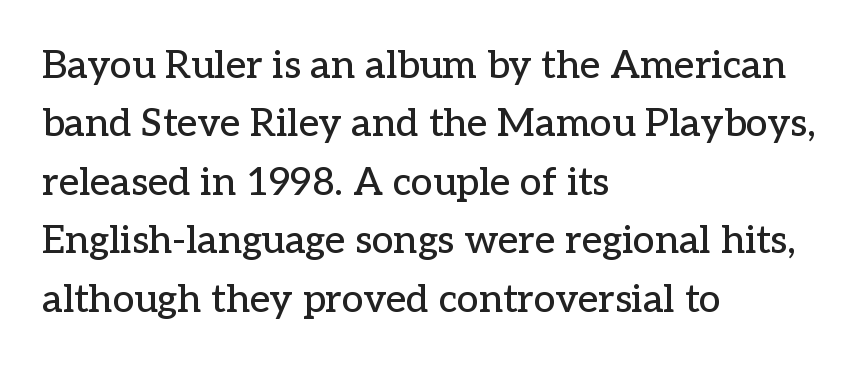
Q: Is the text italic (slanted)? A: No, it is upright.
Q: Is the typeface a serif or a sans-serif typeface? A: Serif.
Q: Is the text underlined? A: No.
Q: How is the paragraph aligned? A: Left-aligned.
Q: Is the spacing between letters normal or unusually wide? A: Normal.
Q: Is the spacing between lines tight, normal or loose? A: Normal.
Q: Width (condensed, normal, or wide)? A: Normal.
Q: Stroke contrast? A: Low.
Q: x-height? A: Medium.
Q: Monospaced? A: No.
